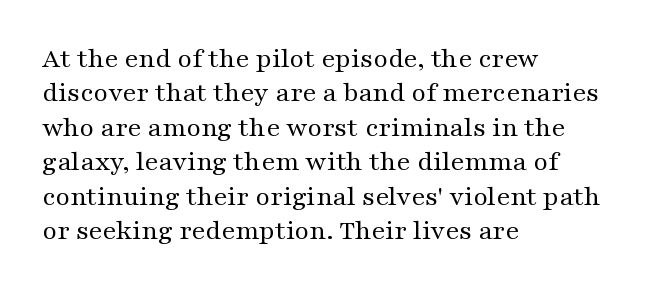
The image shows 28 px regular-weight, wide serif type, upright; set left-aligned, line spacing 1.23x, normal letter spacing, not underlined; medium stroke contrast and a medium x-height.
